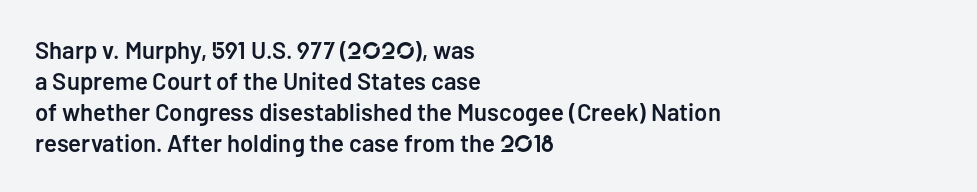
The image shows 24 px text type, upright; set left-aligned, normal line spacing (1.29x), normal letter spacing, not underlined.
